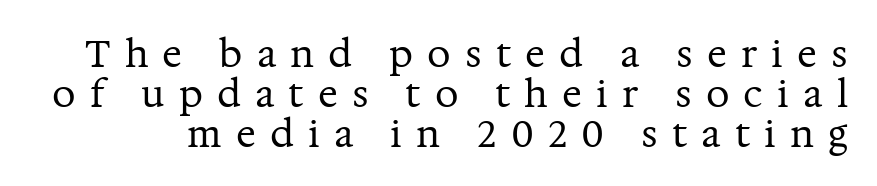
The image shows 37 px regular-weight serif type, upright; set tight line spacing (1.08x), unusually wide letter spacing (+0.38 em), not underlined; medium stroke contrast and a medium x-height.
